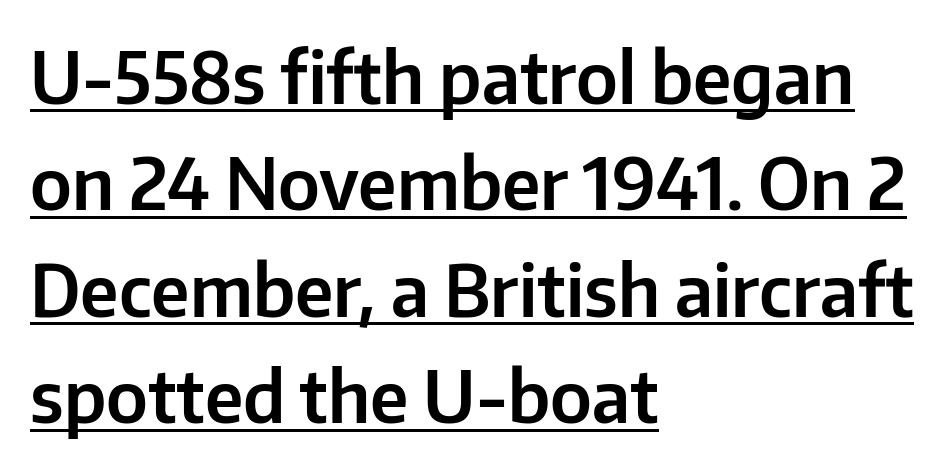
These lines are rendered in a variable-pitch font. Somebody hit Ctrl+U on this one — the words are underlined. To sum up the face: it is a sans, with no serifs. The leading is moderate, giving the passage an even texture. The lettering holds an erect, upright posture throughout.
